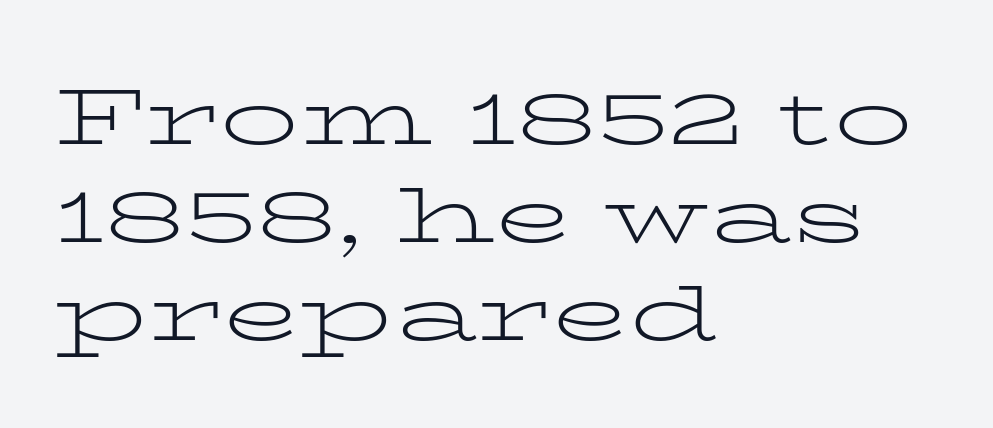
Q: Is the text bold? A: No.
Q: Is the text italic (slanted)? A: No, it is upright.
Q: Is the typeface a serif or a sans-serif typeface? A: Serif.
Q: Is the text underlined? A: No.
Q: How is the paragraph aligned? A: Left-aligned.
Q: Is the spacing between letters normal or unusually wide? A: Normal.
Q: Width (condensed, normal, or wide)? A: Wide.
Q: Stroke contrast? A: Low.
Q: x-height? A: Medium.
Q: Monospaced? A: No.
